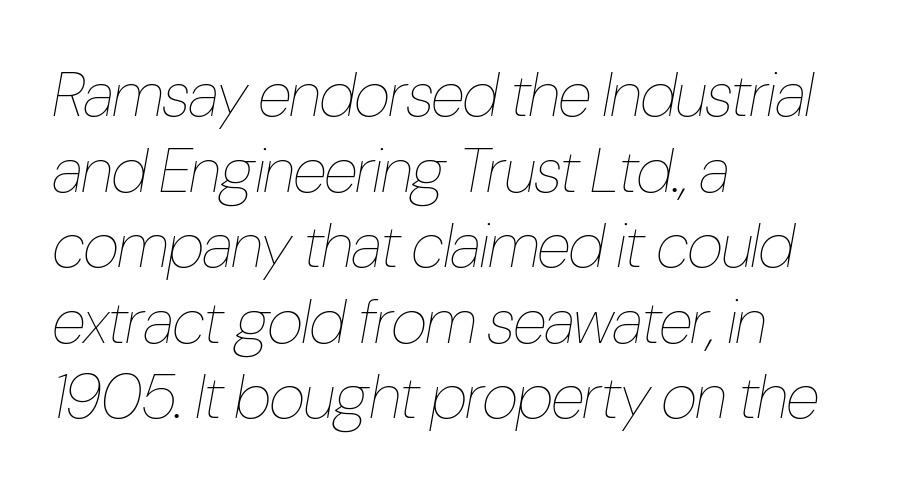
{"italic": "yes", "lean": "right", "slant_degrees": 10, "bold": "no", "weight": "thin", "width": "condensed", "stroke_contrast": "low", "x_height": "medium", "monospaced": "no", "underline": "no", "align": "left", "line_spacing_ratio": 1.2, "letter_spacing": "normal", "letter_spacing_em": 0.0, "glyph_px": 63}
